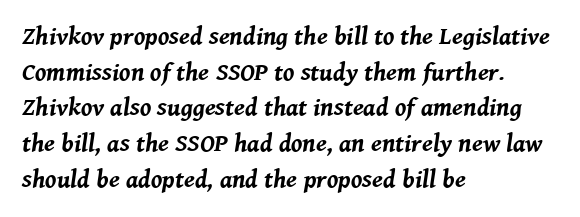
Q: Is the text bold? A: Yes.
Q: Is the text italic (slanted)? A: Yes, it leans right by about 8 degrees.
Q: Is the text underlined? A: No.
Q: How is the paragraph aligned? A: Left-aligned.
Q: Is the spacing between letters normal or unusually wide? A: Normal.
Q: Is the spacing between lines tight, normal or loose? A: Normal.
